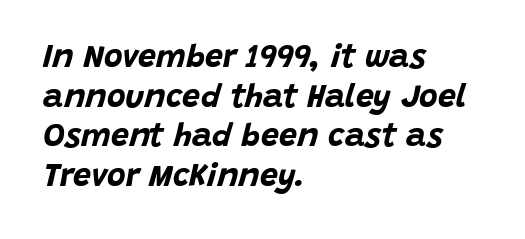
The passage shown is typed in a proportional face where columns would drift. Observe the lean: these are italic letterforms. The lines are quadded left. The strip under each line holds only bare page. The strokes are fattened all the way to bold. Honestly, the letter spacing is just normal — you wouldn't notice it.
